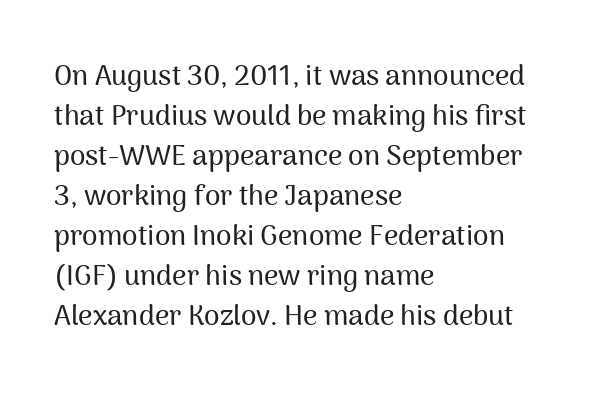
Q: Is the text italic (slanted)? A: No, it is upright.
Q: Is the typeface a serif or a sans-serif typeface? A: Sans-serif.
Q: Is the text underlined? A: No.
Q: How is the paragraph aligned? A: Left-aligned.
Q: Is the spacing between letters normal or unusually wide? A: Normal.
Q: Is the spacing between lines tight, normal or loose? A: Normal.
Q: Width (condensed, normal, or wide)? A: Normal.
Q: Stroke contrast? A: Medium.
Q: x-height? A: Medium.
Q: Monospaced? A: No.
